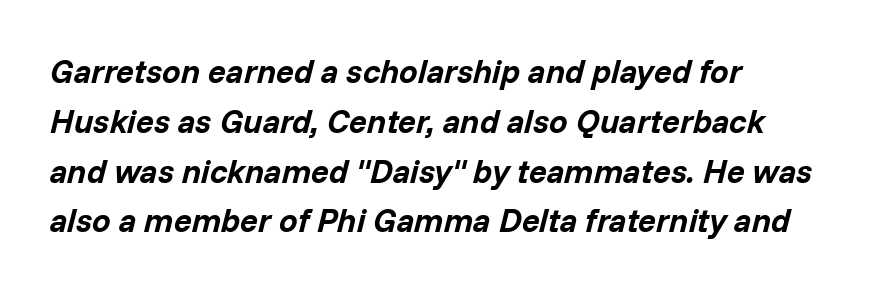
The image shows 33 px bold type, italic (leaning right); set left-aligned, normal line spacing (1.51x), normal letter spacing, not underlined; low stroke contrast and a medium x-height.
